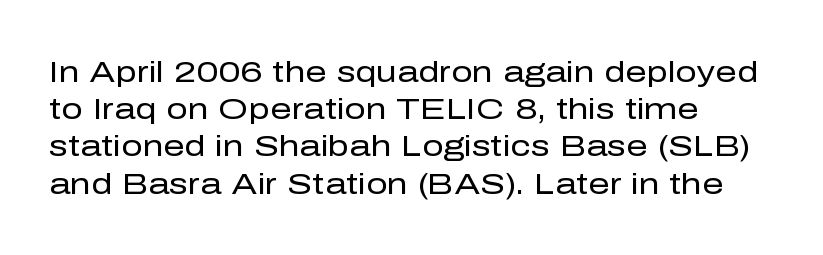
Caption: multi-line text, flush left, ragged right. Descenders are the only things crossing below the line. Posture: vertical. The strokes carry an ordinary text weight at most.
